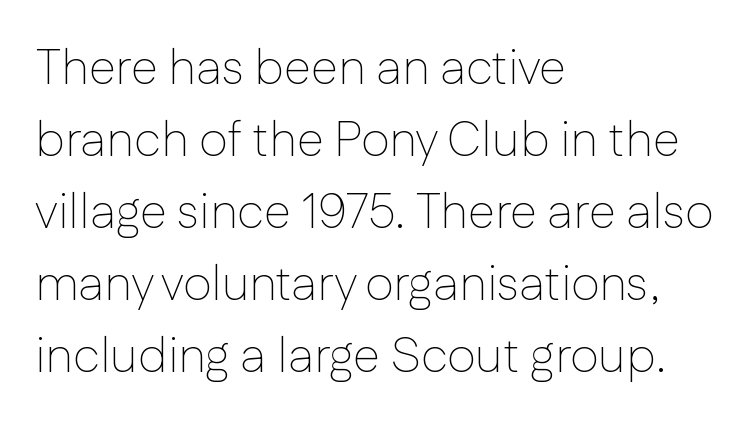
{"serif": "no", "italic": "no", "bold": "no", "weight": "thin", "width": "normal", "stroke_contrast": "low", "x_height": "medium", "monospaced": "no", "underline": "no", "align": "left", "line_spacing": "normal", "line_spacing_ratio": 1.47, "letter_spacing": "normal", "letter_spacing_em": 0.0, "glyph_px": 49}
